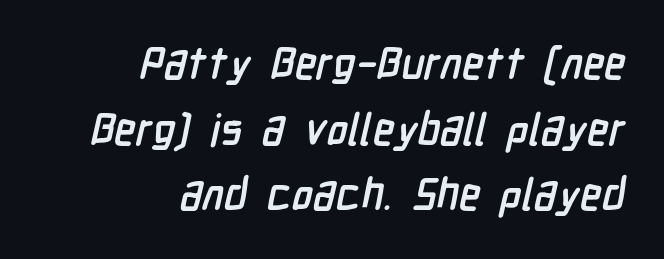
Is the block centered? No — it sits flush against the right margin. Normally led — the rows are evenly, conventionally spaced. Regarding serifs, this sample does without them. Bare-footed words on every line. The letters advance in unequal steps, a hallmark of proportional type. How are the letters spaced? Ordinarily, with no added tracking.
